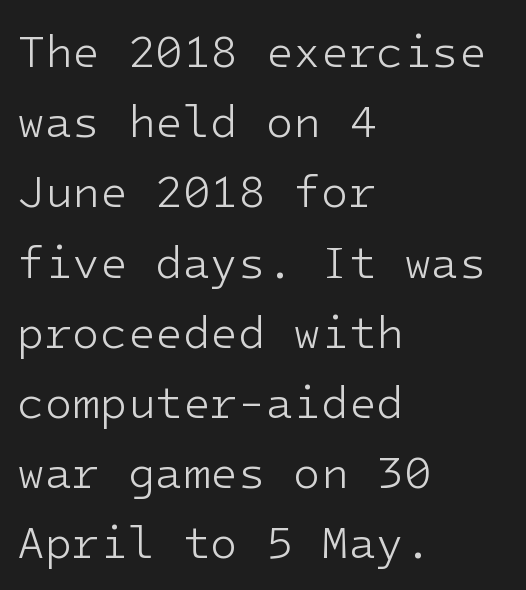
What kind of face is this? One without serifs — a sans. Default kerning and tracking; the words read as compact shapes. If you drew a line through each stem, it would be perfectly vertical. The designer left line spacing at the default. In CSS terms this would be text-align: left. The passage shown is not bold in any degree.
